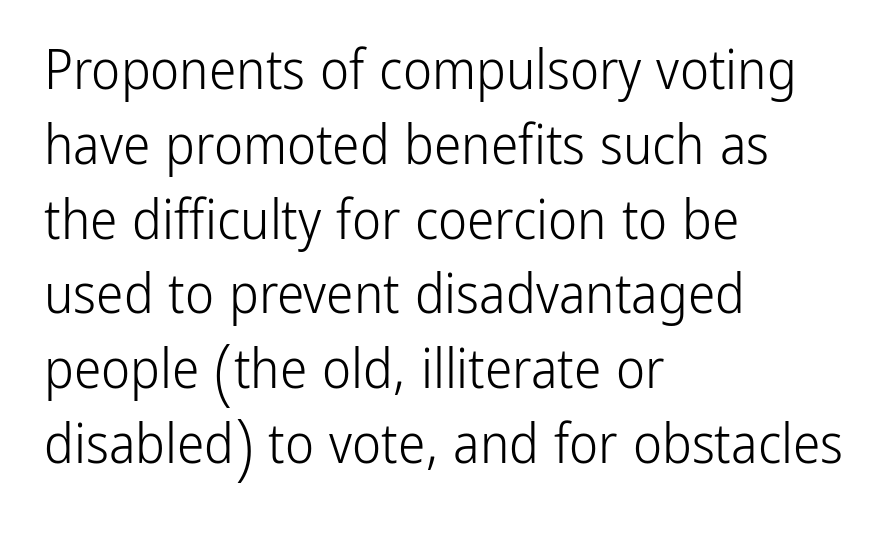
Regarding leading, the lines here are spaced in the standard way. Glyph-to-glyph distance matches everyday printed text. Note: no serifs on the glyphs. The baseline area is clear. This is the regular roman posture of the typeface.
